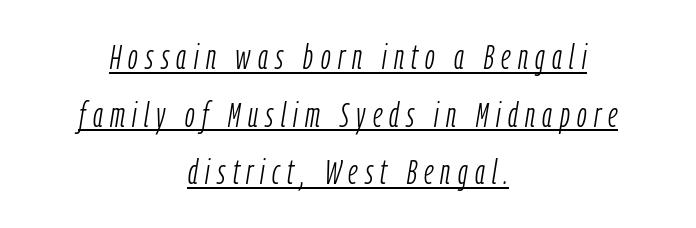
The image shows 35 px light, condensed type, italic (leaning right); set centered, normal line spacing (1.65x), unusually wide letter spacing (+0.21 em), underlined; low stroke contrast and a medium x-height.
